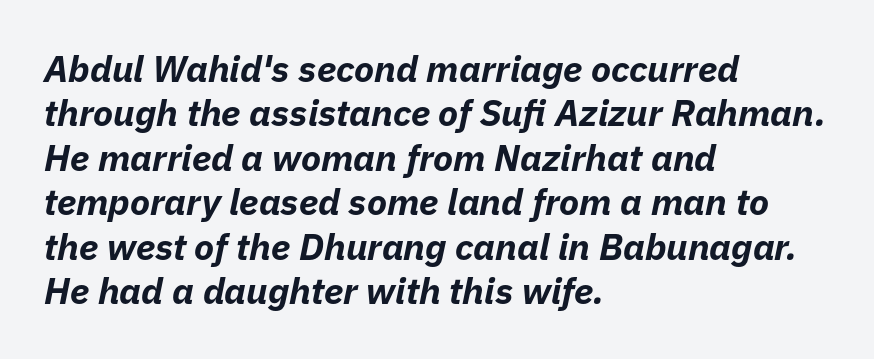
{"italic": "yes", "lean": "right", "slant_degrees": 11, "bold": "yes", "weight": "bold", "width": "normal", "stroke_contrast": "low", "x_height": "medium", "monospaced": "no", "underline": "no", "align": "left", "line_spacing_ratio": 1.2, "letter_spacing": "normal", "letter_spacing_em": 0.0, "glyph_px": 37}
